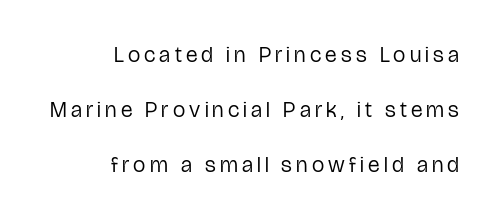
{"italic": "no", "bold": "no", "underline": "no", "align": "right", "line_spacing": "loose", "line_spacing_ratio": 2.5, "glyph_px": 22}
